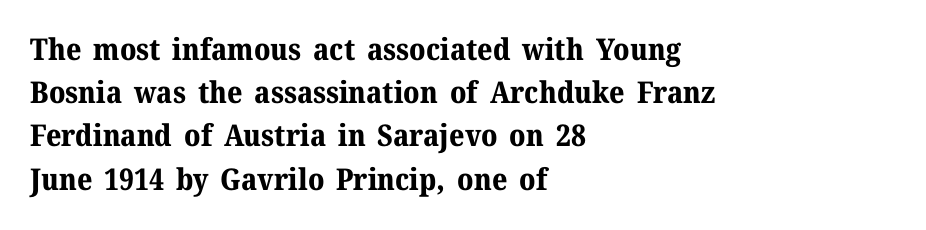
The image shows 30 px bold serif type, upright; set left-aligned, normal line spacing (1.44x), normal letter spacing, not underlined; medium stroke contrast and a medium x-height.
